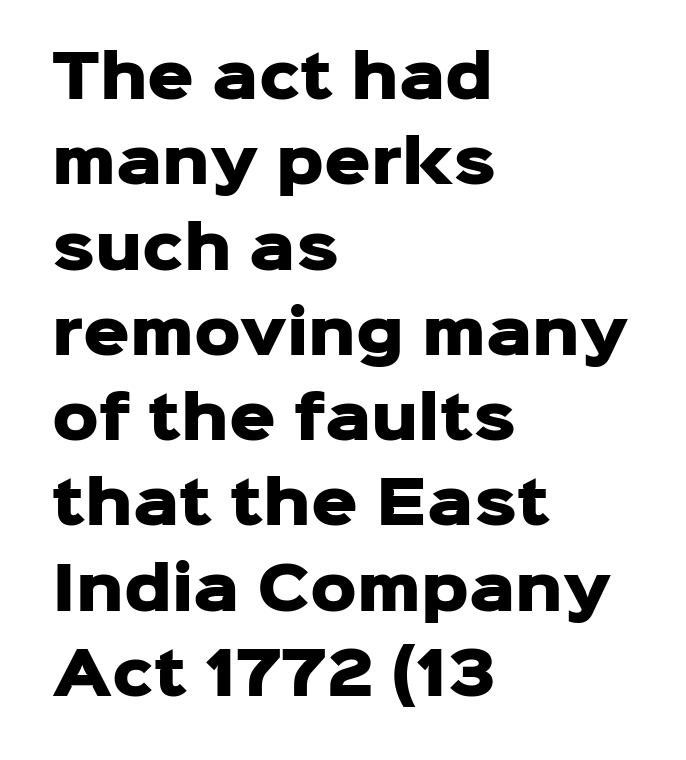
Q: Is the text bold? A: Yes.
Q: Is the text italic (slanted)? A: No, it is upright.
Q: Is the typeface a serif or a sans-serif typeface? A: Sans-serif.
Q: Is the text underlined? A: No.
Q: How is the paragraph aligned? A: Left-aligned.
Q: Is the spacing between letters normal or unusually wide? A: Normal.
Q: Is the spacing between lines tight, normal or loose? A: Normal.
Q: Width (condensed, normal, or wide)? A: Normal.
Q: Stroke contrast? A: Low.
Q: x-height? A: Medium.
Q: Monospaced? A: No.
